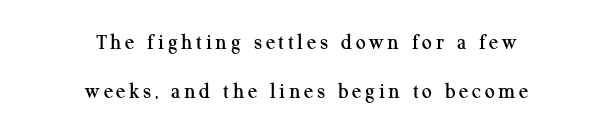
Students, observe: this is what heavily led, spacious text looks like. A bare baseline throughout the passage. If you drew a line through each stem, it would be perfectly vertical. In CSS terms this would be text-align: center.
